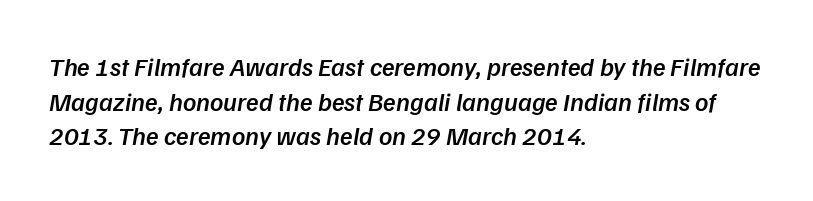
The image shows 26 px text type; set left-aligned, normal line spacing (1.33x), normal letter spacing, not underlined.
